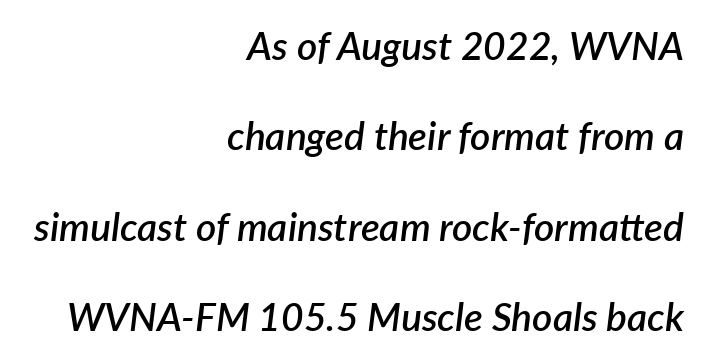
Q: Is the text bold? A: Semi-bold.
Q: Is the text italic (slanted)? A: Yes, it leans right by about 7 degrees.
Q: Is the text underlined? A: No.
Q: How is the paragraph aligned? A: Right-aligned.
Q: Is the spacing between letters normal or unusually wide? A: Normal.
Q: Is the spacing between lines tight, normal or loose? A: Loose.
Q: Width (condensed, normal, or wide)? A: Normal.
Q: Stroke contrast? A: Low.
Q: x-height? A: Medium.
Q: Monospaced? A: No.
